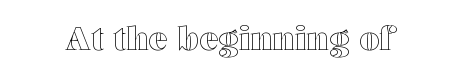
Q: Is the text italic (slanted)? A: No, it is upright.
Q: Is the text underlined? A: No.
Q: Is the spacing between letters normal or unusually wide? A: Normal.
Q: Width (condensed, normal, or wide)? A: Wide.
Q: x-height? A: Medium.
Q: Monospaced? A: No.
